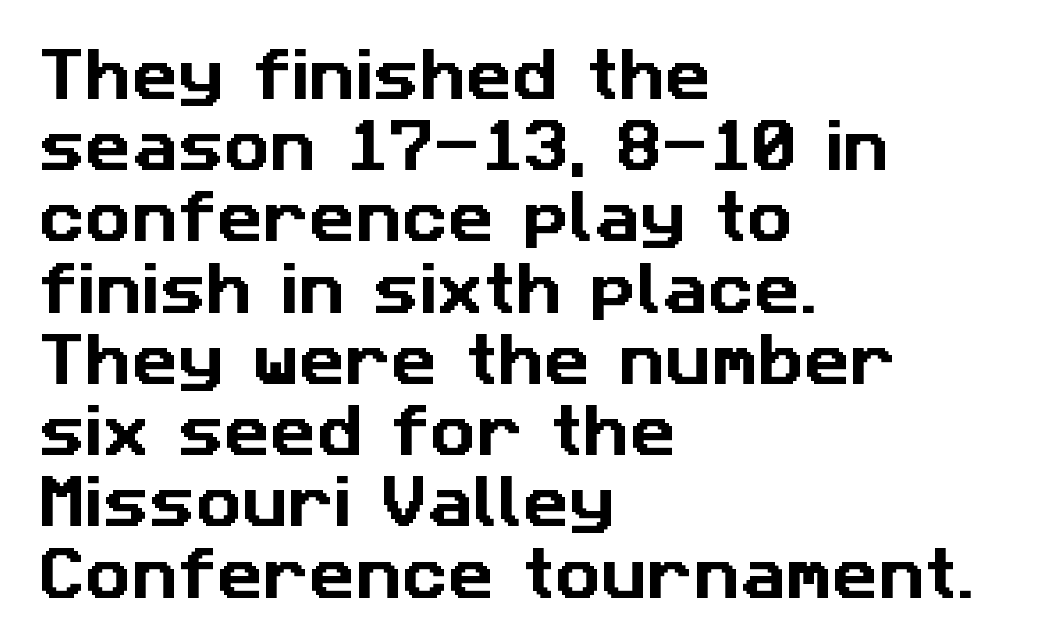
Q: Is the typeface a serif or a sans-serif typeface? A: Sans-serif.
Q: Is the text underlined? A: No.
Q: How is the paragraph aligned? A: Left-aligned.
Q: Is the spacing between letters normal or unusually wide? A: Normal.
Q: Is the spacing between lines tight, normal or loose? A: Normal.
Q: Width (condensed, normal, or wide)? A: Normal.
Q: Stroke contrast? A: Low.
Q: x-height? A: Medium.
Q: Monospaced? A: No.
